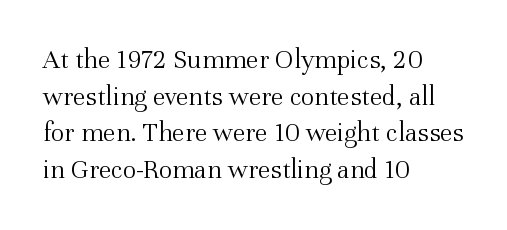
Q: Is the text bold? A: No.
Q: Is the text italic (slanted)? A: No, it is upright.
Q: Is the typeface a serif or a sans-serif typeface? A: Serif.
Q: Is the text underlined? A: No.
Q: How is the paragraph aligned? A: Left-aligned.
Q: Is the spacing between letters normal or unusually wide? A: Normal.
Q: Is the spacing between lines tight, normal or loose? A: Normal.
Q: Width (condensed, normal, or wide)? A: Normal.
Q: Stroke contrast? A: Medium.
Q: x-height? A: Medium.
Q: Monospaced? A: No.
